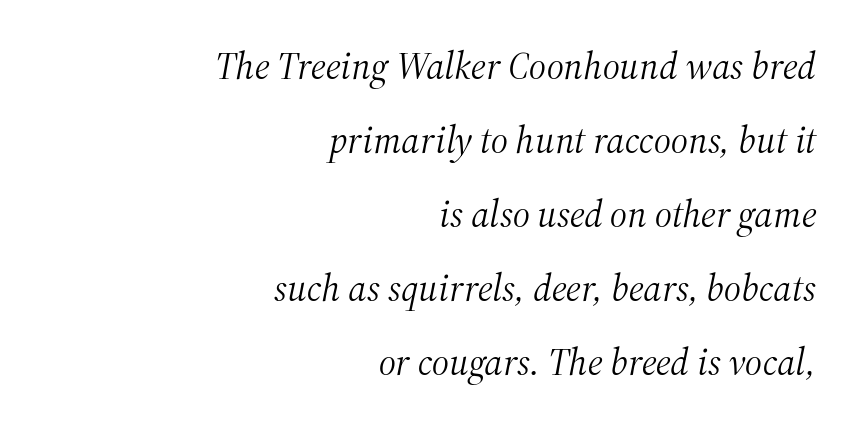
The rendering applies a slant to the glyphs. The area under the type is left untouched. Reading down the column, the eye jumps a long way to each next line. Observe the ordinary spacing: letters are neighbours, not strangers.
